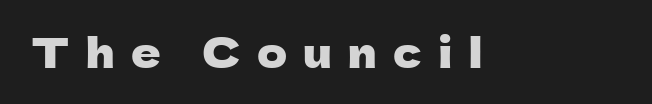
Q: Is the text italic (slanted)? A: No, it is upright.
Q: Is the typeface a serif or a sans-serif typeface? A: Sans-serif.
Q: Is the text underlined? A: No.
Q: Is the spacing between letters normal or unusually wide? A: Unusually wide.
Q: Width (condensed, normal, or wide)? A: Normal.
Q: Stroke contrast? A: Low.
Q: x-height? A: Medium.
Q: Monospaced? A: No.
